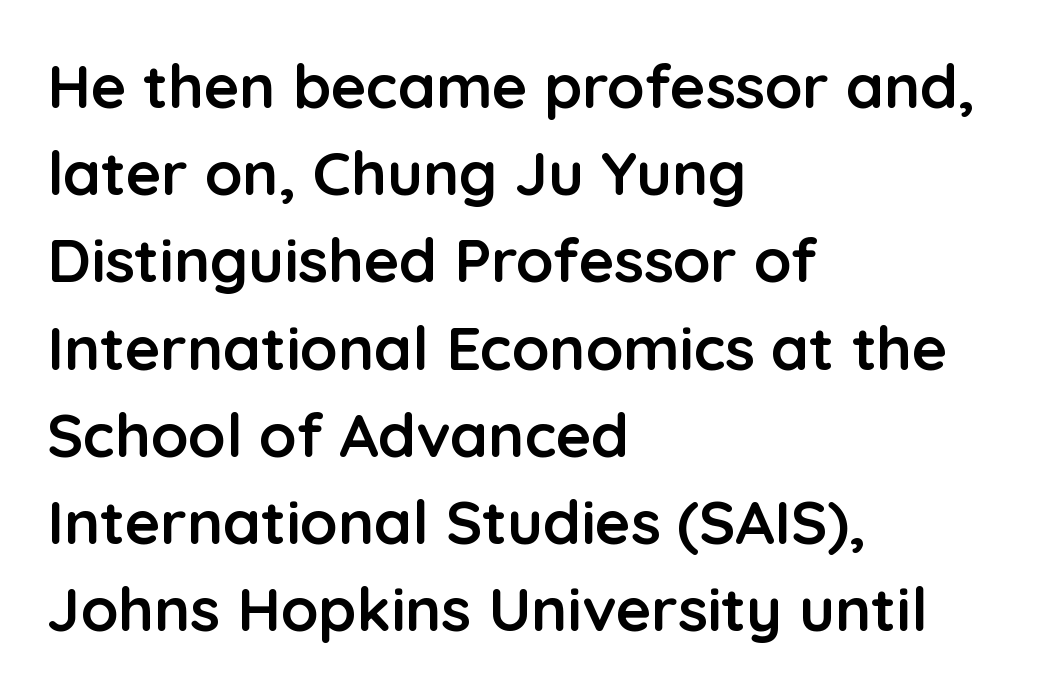
{"serif": "no", "italic": "no", "bold": "yes", "weight": "semibold", "width": "normal", "stroke_contrast": "low", "x_height": "medium", "monospaced": "no", "underline": "no", "align": "left", "line_spacing": "normal", "line_spacing_ratio": 1.43, "letter_spacing": "normal", "letter_spacing_em": 0.0, "glyph_px": 61}
